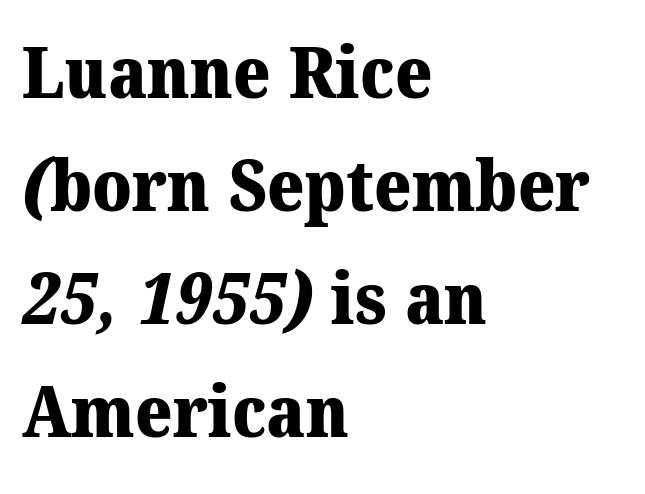
{"serif": "yes", "bold": "yes", "weight": "heavy", "width": "normal", "stroke_contrast": "medium", "x_height": "medium", "monospaced": "no", "underline": "no", "align": "left", "line_spacing": "normal", "line_spacing_ratio": 1.59, "letter_spacing": "normal", "letter_spacing_em": 0.0, "glyph_px": 71}
